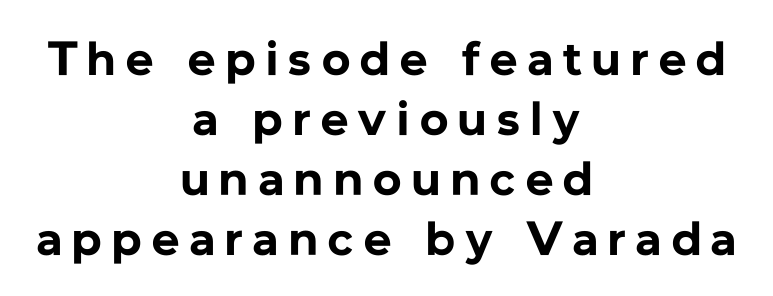
Every row of glyphs is offset so its center matches the block's center. Decoration check: the copy has no underline. The rendering shows plain stroke endings on the letterforms — a sans-serif design. The letters stand straight up with perfectly vertical stems.
